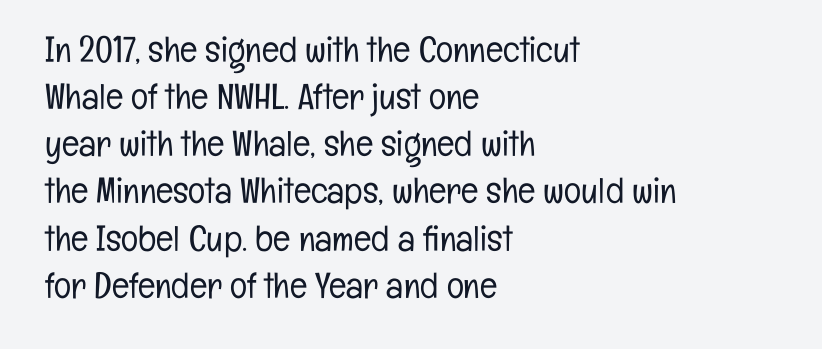
Q: Is the text bold? A: No.
Q: Is the text italic (slanted)? A: No, it is upright.
Q: Is the typeface a serif or a sans-serif typeface? A: Sans-serif.
Q: Is the text underlined? A: No.
Q: How is the paragraph aligned? A: Left-aligned.
Q: Is the spacing between letters normal or unusually wide? A: Normal.
Q: Is the spacing between lines tight, normal or loose? A: Normal.
Q: Width (condensed, normal, or wide)? A: Condensed.
Q: Stroke contrast? A: Low.
Q: x-height? A: Medium.
Q: Monospaced? A: No.
